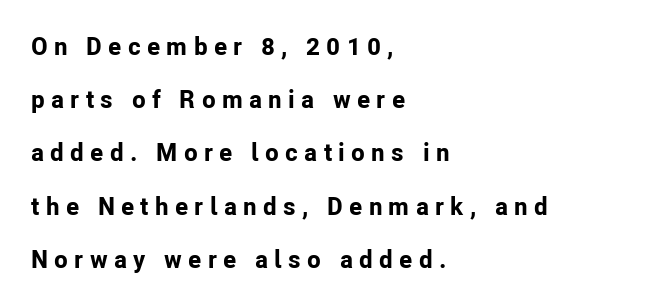
The image shows 25 px bold type, upright; set left-aligned, loose line spacing (2.13x), unusually wide letter spacing (+0.25 em), not underlined.
